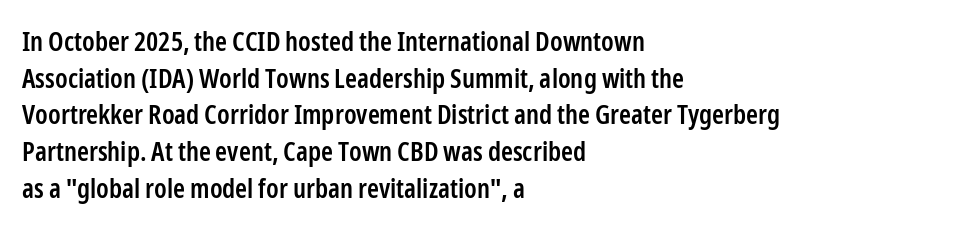
The image shows 27 px text type, upright; set left-aligned, normal line spacing (1.36x), normal letter spacing, not underlined.
